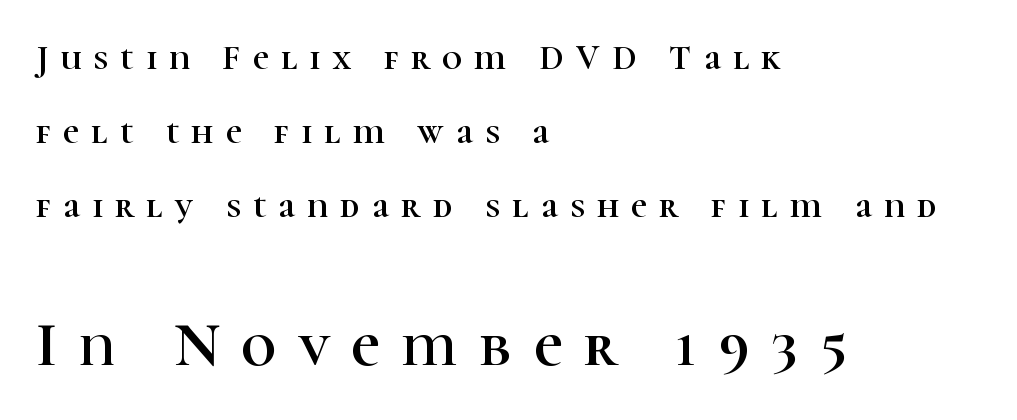
Bigger letters appear in the bottom chunk; the top chunk is reduced. Left-aligned paragraph, ragged on the right. In terms of letterspacing, this is a distinctly airy, spread setting. Is there any slant? The stems are plumb.
